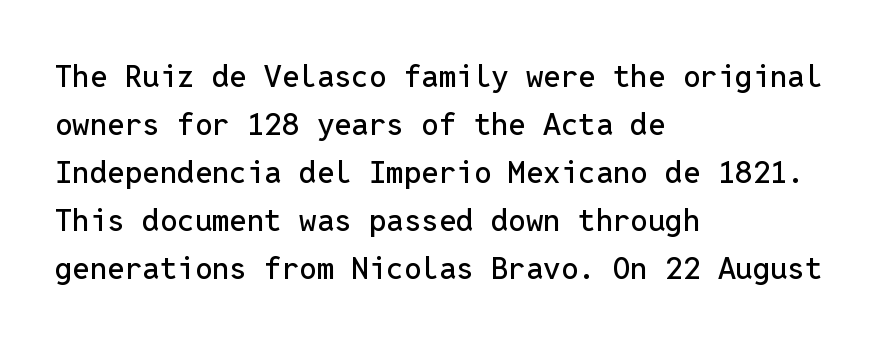
Q: Is the text italic (slanted)? A: No, it is upright.
Q: Is the typeface a serif or a sans-serif typeface? A: Sans-serif.
Q: Is the text underlined? A: No.
Q: How is the paragraph aligned? A: Left-aligned.
Q: Is the spacing between letters normal or unusually wide? A: Normal.
Q: Is the spacing between lines tight, normal or loose? A: Normal.
Q: Width (condensed, normal, or wide)? A: Normal.
Q: Stroke contrast? A: Low.
Q: x-height? A: Medium.
Q: Monospaced? A: Yes.
